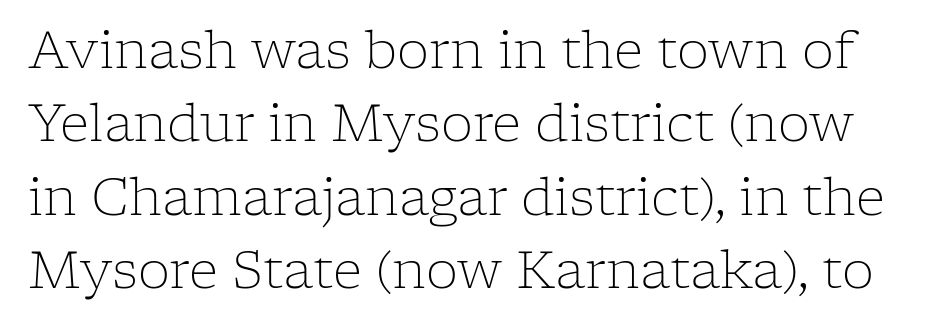
Q: Is the text bold? A: No.
Q: Is the text italic (slanted)? A: No, it is upright.
Q: Is the typeface a serif or a sans-serif typeface? A: Serif.
Q: Is the text underlined? A: No.
Q: Is the spacing between letters normal or unusually wide? A: Normal.
Q: Is the spacing between lines tight, normal or loose? A: Normal.
Q: Width (condensed, normal, or wide)? A: Normal.
Q: Stroke contrast? A: Low.
Q: x-height? A: Medium.
Q: Monospaced? A: No.
